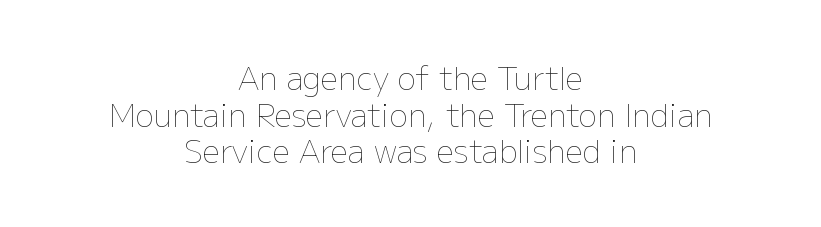
{"italic": "no", "bold": "no", "weight": "thin", "width": "normal", "stroke_contrast": "low", "x_height": "medium", "monospaced": "no", "underline": "no", "align": "center", "line_spacing_ratio": 1.18, "letter_spacing": "normal", "letter_spacing_em": 0.0, "glyph_px": 31}
